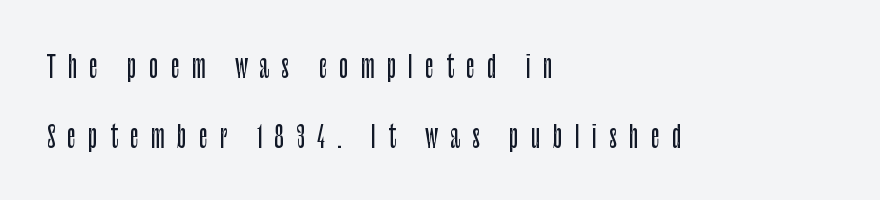
{"serif": "no", "italic": "no", "width": "condensed", "stroke_contrast": "low", "x_height": "large", "monospaced": "no", "underline": "no", "align": "left", "line_spacing": "loose", "line_spacing_ratio": 2.32, "letter_spacing": "wide", "letter_spacing_em": 0.41, "glyph_px": 30}
